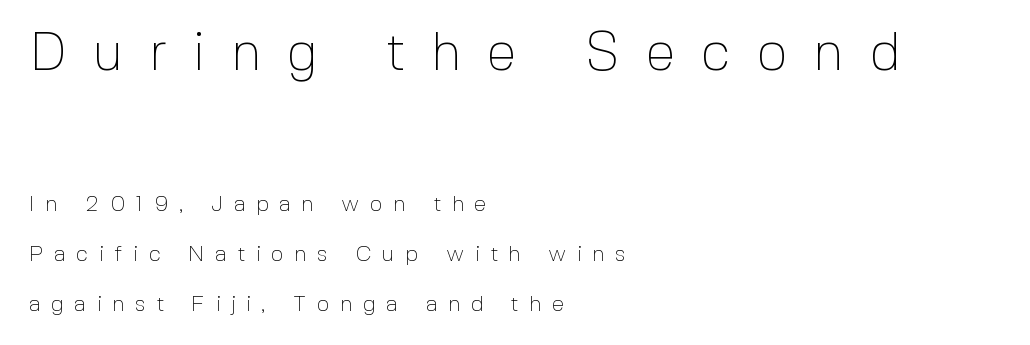
The image shows 54 px thin sans-serif type, upright; set left-aligned, loose line spacing (2.26x), unusually wide letter spacing (+0.48 em), not underlined; the first (top) block is 2.45x larger; a medium x-height.
